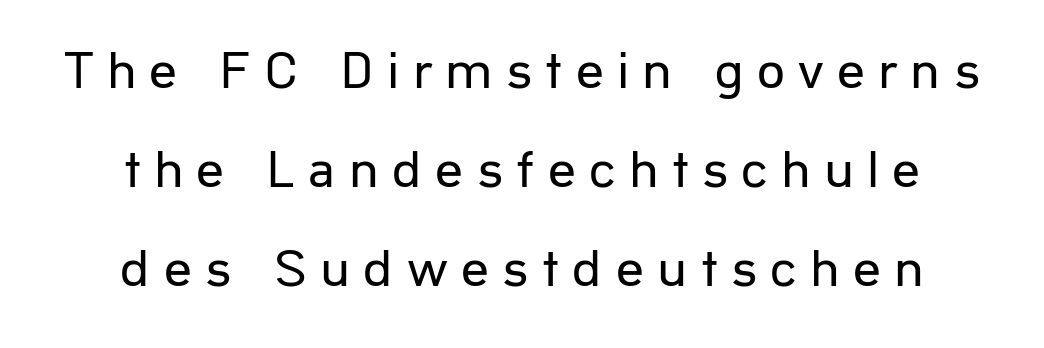
The image shows 55 px regular-weight sans-serif type, upright; set line spacing 1.8x, unusually wide letter spacing (+0.24 em), not underlined; low stroke contrast and a medium x-height.
